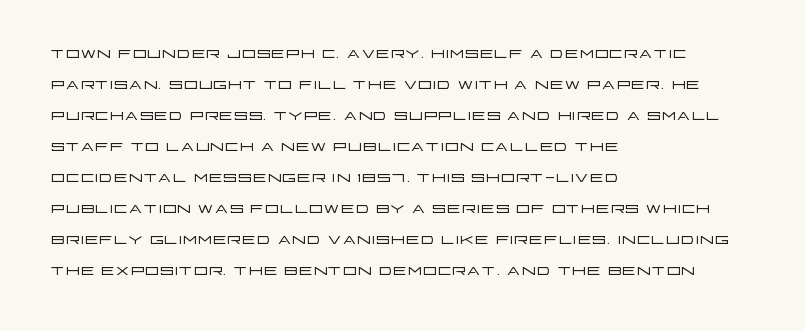
{"italic": "no", "bold": "no", "underline": "no", "align": "left", "line_spacing": "normal", "line_spacing_ratio": 1.41, "letter_spacing": "normal", "letter_spacing_em": 0.0, "glyph_px": 22}
